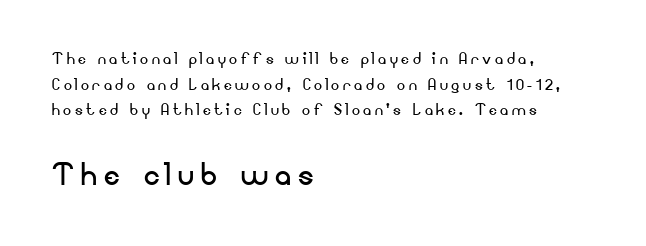
The image shows 40 px regular-weight sans-serif type, upright; set left-aligned, normal line spacing (1.28x), not underlined; the second (bottom) block is 2.0x larger; low stroke contrast and a small x-height.
